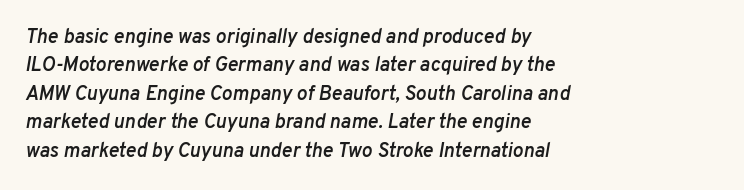
What weight is shown? A semibold, between regular and bold. The vertical gap from one line to the next is medium. Clear beneath every line of the passage. Horizontally, the lines are justified to the leading edge only.
